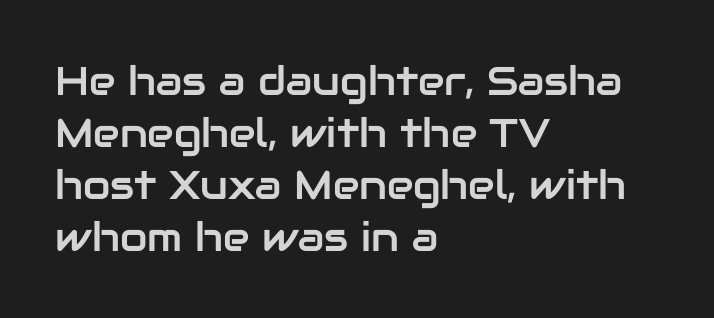
Q: Is the text italic (slanted)? A: No, it is upright.
Q: Is the typeface a serif or a sans-serif typeface? A: Sans-serif.
Q: Is the text underlined? A: No.
Q: How is the paragraph aligned? A: Left-aligned.
Q: Is the spacing between letters normal or unusually wide? A: Normal.
Q: Is the spacing between lines tight, normal or loose? A: Normal.
Q: Width (condensed, normal, or wide)? A: Normal.
Q: Stroke contrast? A: Low.
Q: x-height? A: Medium.
Q: Monospaced? A: No.
